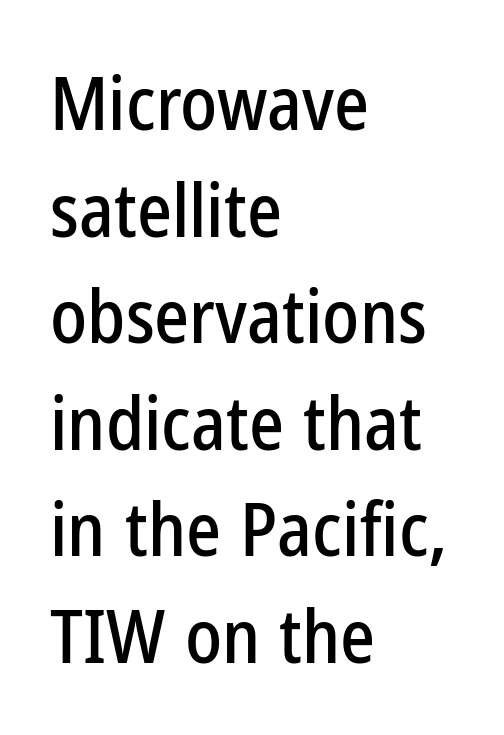
The typeface chosen for these lines omits serifs. Where is the straight margin? On the left. Honestly, there is no underline to notice here at all. Spacing verdict: proportional, widths tailored to each character. Successive baselines arrive at the customary interval. This is roman type, the default non-slanted kind.
